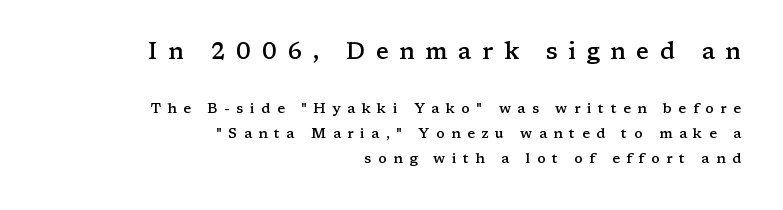
{"italic": "no", "bold": "semi", "underline": "no", "align": "right", "line_spacing_ratio": 1.8, "letter_spacing": "wide", "letter_spacing_em": 0.46, "larger_block": "first", "size_ratio": 1.64, "glyph_px": 23}
